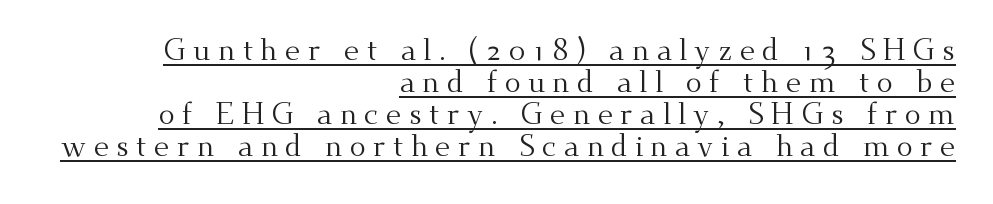
A typographer would call this underscored text. Rendered with straight, roman letterforms. On a weight scale, this lands at 450 or below. Tracking value appears strongly positive — letters spread wide. Each letter keeps its own natural width here, so spacing adapts to shape. The passage shown stacks its lines with hardly any gap.
